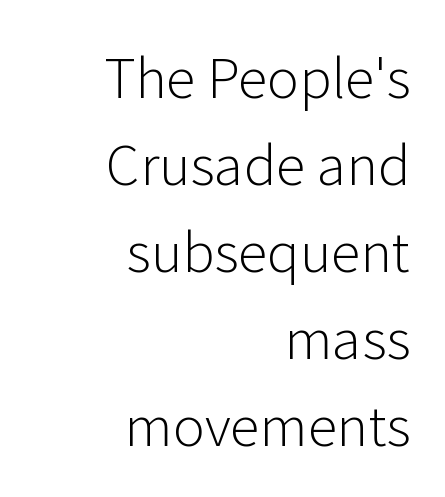
{"serif": "no", "italic": "no", "bold": "no", "weight": "light", "width": "normal", "stroke_contrast": "low", "x_height": "medium", "monospaced": "no", "underline": "no", "align": "right", "line_spacing": "normal", "line_spacing_ratio": 1.61, "letter_spacing": "normal", "letter_spacing_em": 0.0, "glyph_px": 54}
